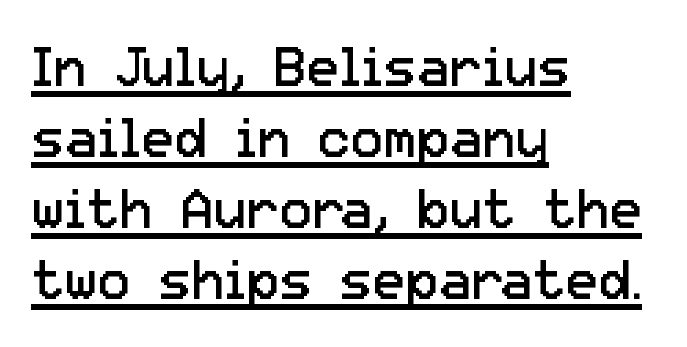
The image shows 55 px regular-weight sans-serif type, upright; set left-aligned, normal line spacing (1.29x), normal letter spacing, underlined; low stroke contrast and a medium x-height.
